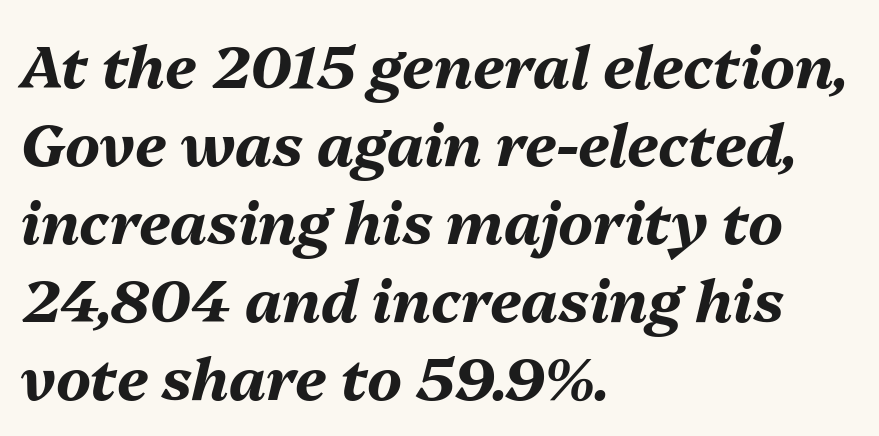
The image shows 59 px bold type, italic (leaning right); set left-aligned, normal line spacing (1.32x), normal letter spacing, not underlined; medium stroke contrast and a medium x-height.
